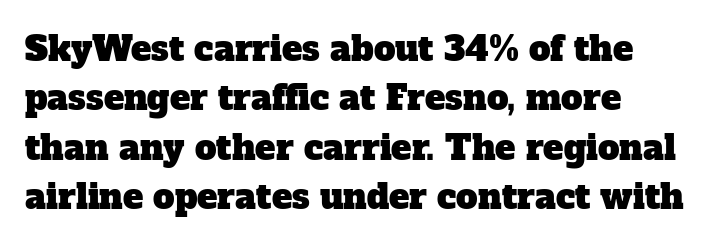
Rule under the text: the space is simply empty. Every row of glyphs begins at an identical x-position on the left. Is this a fixed-width face? No — the glyphs have proportional, varying widths. Quick note: interline space is typical. The type is set solid horizontally, with unmodified tracking.
